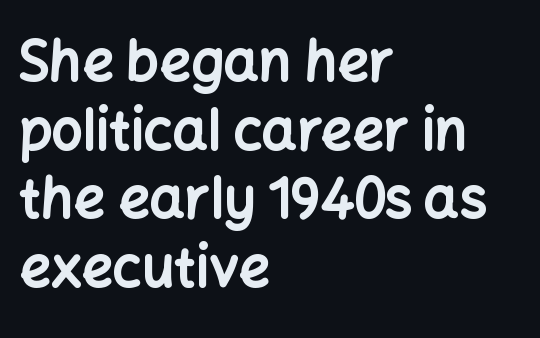
The image shows 55 px bold sans-serif type, upright; set left-aligned, normal line spacing (1.25x), normal letter spacing, not underlined; low stroke contrast and a medium x-height.
